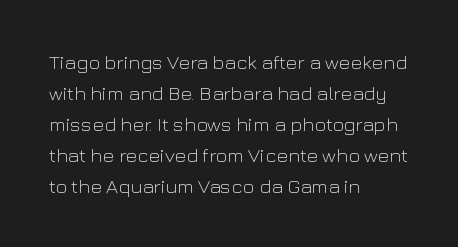
The face looks like a standard text weight, possibly lighter. The type is set solid horizontally, with unmodified tracking. The lettering stays uniformly vertical, giving the passage a roman look. Leading: standard. Casual observation: everything's shoved over to the left.
